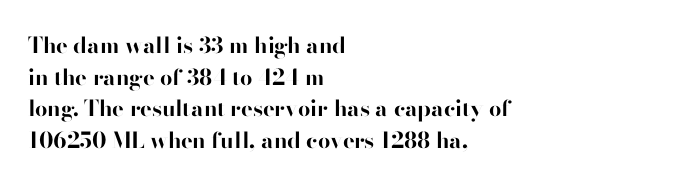
Q: Is the text bold? A: Yes.
Q: Is the text italic (slanted)? A: No, it is upright.
Q: Is the text underlined? A: No.
Q: How is the paragraph aligned? A: Left-aligned.
Q: Is the spacing between letters normal or unusually wide? A: Normal.
Q: Is the spacing between lines tight, normal or loose? A: Normal.
